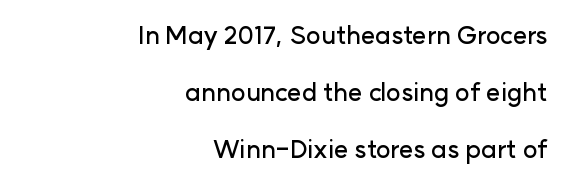
The image shows 25 px text type, upright; set right-aligned, loose line spacing (2.28x), normal letter spacing, not underlined.
